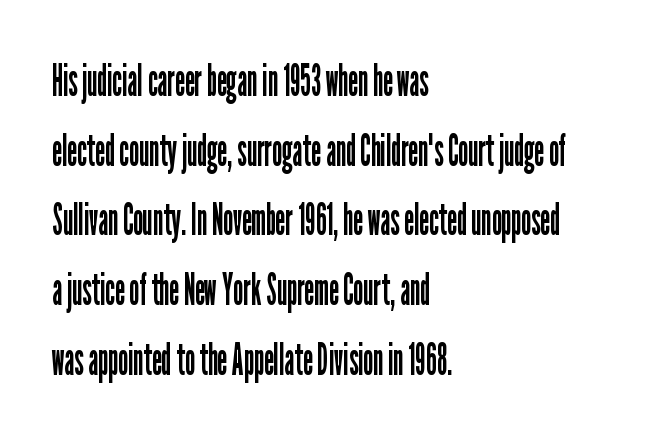
The image shows 45 px regular-weight, condensed sans-serif type, upright; set left-aligned, normal line spacing (1.55x), normal letter spacing, not underlined; low stroke contrast and a medium x-height.
